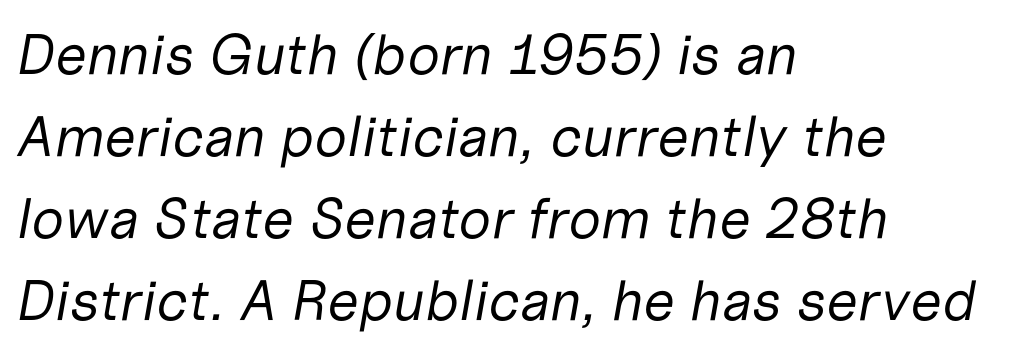
{"italic": "yes", "lean": "right", "slant_degrees": 10, "bold": "no", "weight": "regular", "width": "normal", "stroke_contrast": "low", "x_height": "medium", "monospaced": "no", "underline": "no", "align": "left", "line_spacing": "normal", "line_spacing_ratio": 1.44, "letter_spacing": "normal", "letter_spacing_em": 0.0, "glyph_px": 57}
